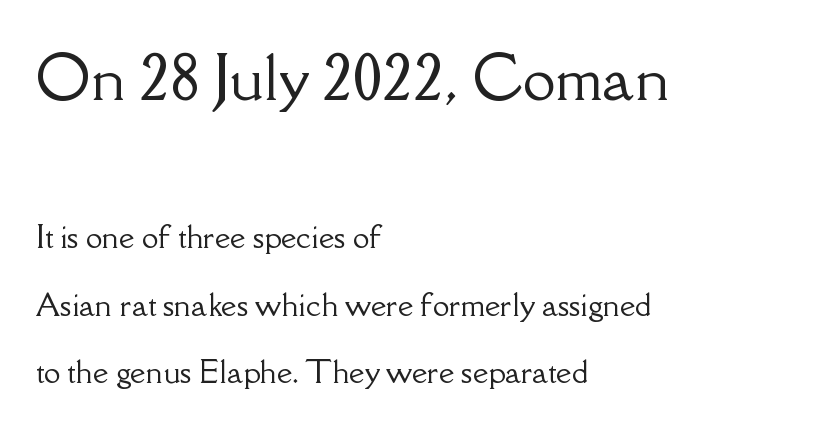
The image shows 59 px serif type, upright; set left-aligned, loose line spacing (2.24x), normal letter spacing, not underlined; the first (top) block is 1.97x larger; low stroke contrast and a small x-height.
